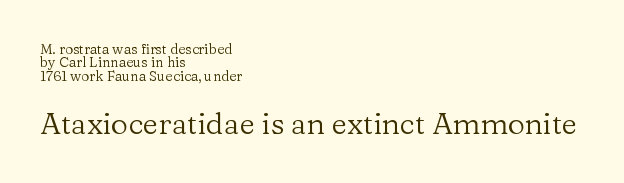
Q: Is the text bold? A: No.
Q: Is the text italic (slanted)? A: No, it is upright.
Q: Is the typeface a serif or a sans-serif typeface? A: Serif.
Q: Is the text underlined? A: No.
Q: How is the paragraph aligned? A: Left-aligned.
Q: Is the spacing between letters normal or unusually wide? A: Normal.
Q: Is the spacing between lines tight, normal or loose? A: Tight.
Q: Which block of text is set in a larger size, the first (top) or the second (bottom)? A: The second (bottom) one.
Q: Width (condensed, normal, or wide)? A: Normal.
Q: Stroke contrast? A: Low.
Q: x-height? A: Medium.
Q: Monospaced? A: No.
